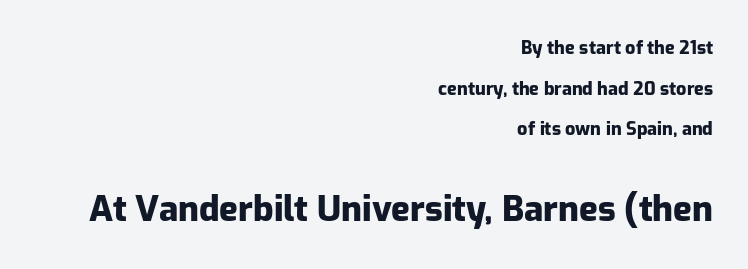
Q: Is the text bold? A: Yes.
Q: Is the text italic (slanted)? A: No, it is upright.
Q: Is the typeface a serif or a sans-serif typeface? A: Sans-serif.
Q: Is the text underlined? A: No.
Q: How is the paragraph aligned? A: Right-aligned.
Q: Is the spacing between letters normal or unusually wide? A: Normal.
Q: Is the spacing between lines tight, normal or loose? A: Loose.
Q: Which block of text is set in a larger size, the first (top) or the second (bottom)? A: The second (bottom) one.
Q: Width (condensed, normal, or wide)? A: Normal.
Q: Stroke contrast? A: Low.
Q: x-height? A: Medium.
Q: Monospaced? A: No.
